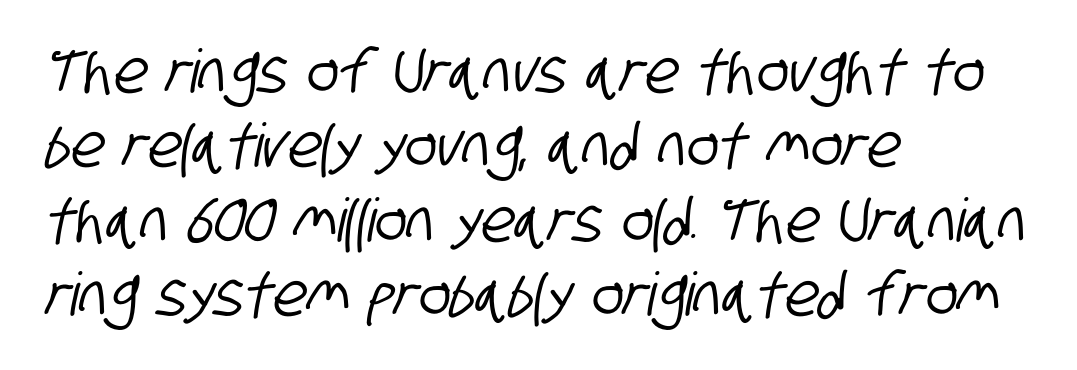
Any mark beneath the type? The region is blank. The rendering keeps characters at their native spacing. Proportional: the letters do not fall into vertical columns. The paragraph has a hard left edge and a soft right edge. I'd call this a sans setting — the letters go barefoot.
